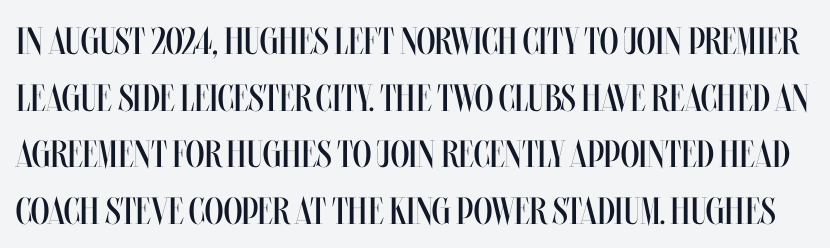
{"italic": "no", "bold": "no", "weight": "regular", "width": "condensed", "stroke_contrast": "medium", "x_height": "large", "monospaced": "no", "underline": "no", "line_spacing": "normal", "line_spacing_ratio": 1.49, "letter_spacing": "normal", "letter_spacing_em": 0.0, "glyph_px": 38}
